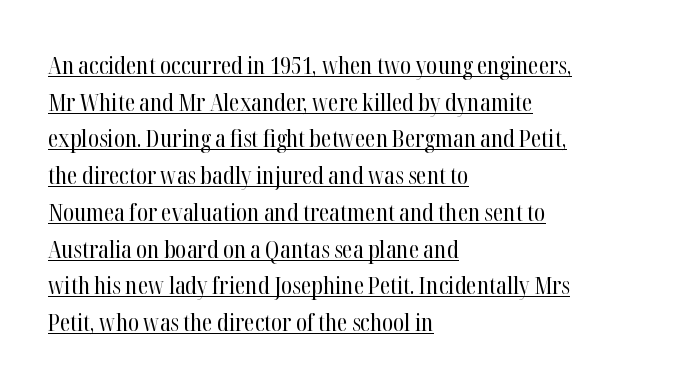
Q: Is the text bold? A: No.
Q: Is the text italic (slanted)? A: No, it is upright.
Q: Is the text underlined? A: Yes.
Q: How is the paragraph aligned? A: Left-aligned.
Q: Is the spacing between letters normal or unusually wide? A: Normal.
Q: Is the spacing between lines tight, normal or loose? A: Normal.
